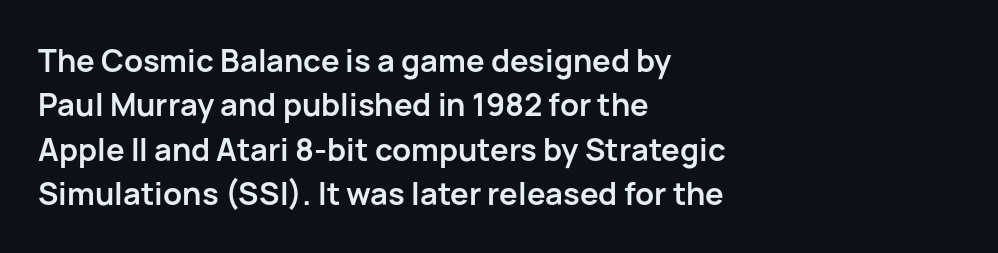
The passage shown stacks its lines at a standard gap. Grotesque or geometric, the face here clearly has no serifs. The sample has been set heavy, in full bold. A classic flush-left, rag-right setting is used for this passage.
